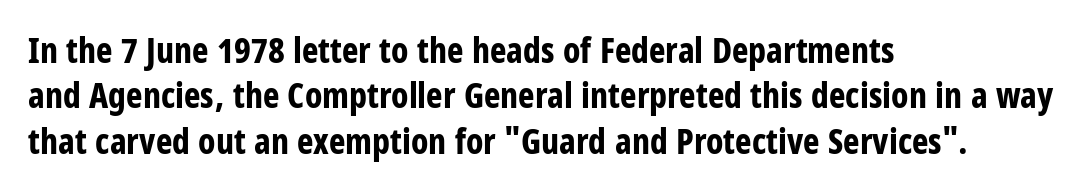
The image shows 35 px bold, condensed sans-serif type, upright; set left-aligned, normal line spacing (1.3x), normal letter spacing, not underlined; low stroke contrast and a large x-height.
